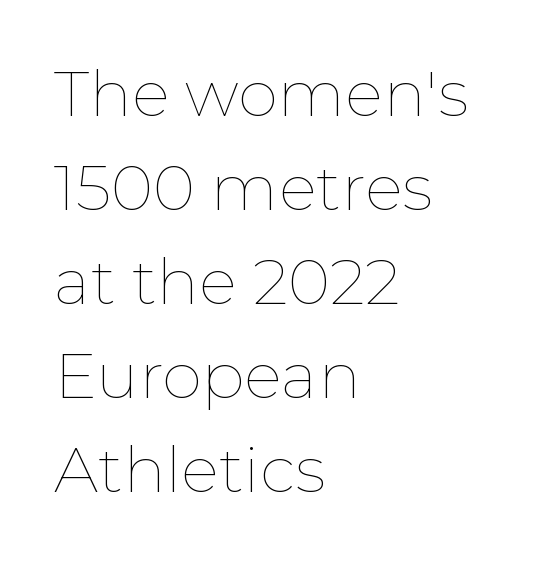
{"italic": "no", "bold": "no", "weight": "thin", "width": "normal", "stroke_contrast": "low", "x_height": "medium", "monospaced": "no", "underline": "no", "align": "left", "line_spacing": "normal", "line_spacing_ratio": 1.47, "letter_spacing": "normal", "letter_spacing_em": 0.0, "glyph_px": 64}
